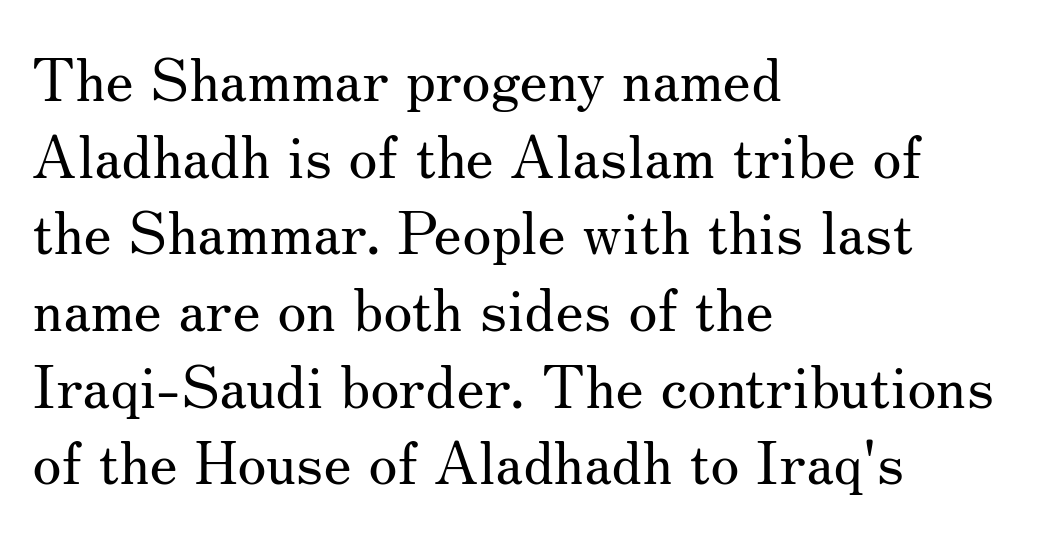
{"serif": "yes", "italic": "no", "bold": "no", "weight": "regular", "width": "normal", "stroke_contrast": "medium", "x_height": "small", "monospaced": "no", "underline": "no", "align": "left", "line_spacing": "normal", "line_spacing_ratio": 1.3, "letter_spacing": "normal", "letter_spacing_em": 0.0, "glyph_px": 59}
